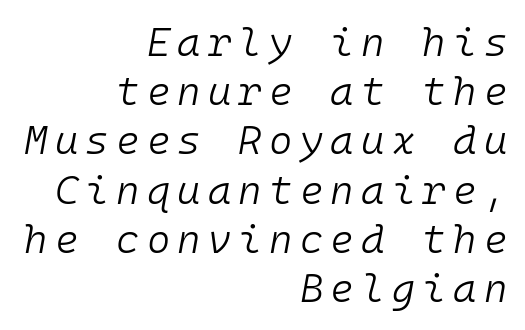
Q: Is the text bold? A: No.
Q: Is the text italic (slanted)? A: Yes, it leans right by about 10 degrees.
Q: Is the text underlined? A: No.
Q: How is the paragraph aligned? A: Right-aligned.
Q: Width (condensed, normal, or wide)? A: Normal.
Q: Stroke contrast? A: Low.
Q: x-height? A: Medium.
Q: Monospaced? A: Yes.
